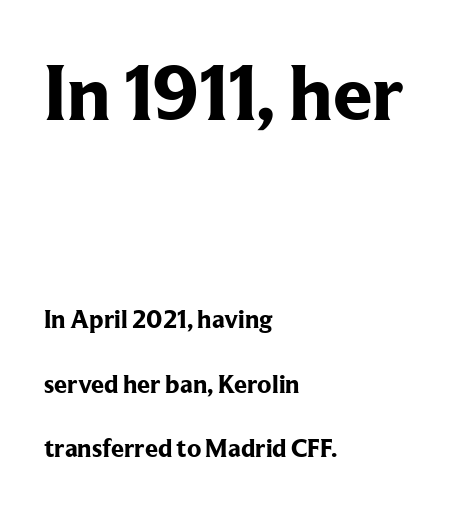
{"serif": "yes", "italic": "no", "bold": "yes", "weight": "bold", "width": "normal", "stroke_contrast": "low", "x_height": "medium", "monospaced": "no", "underline": "no", "align": "left", "line_spacing": "loose", "line_spacing_ratio": 2.48, "letter_spacing": "normal", "letter_spacing_em": 0.0, "larger_block": "first", "size_ratio": 3.04, "glyph_px": 79}
